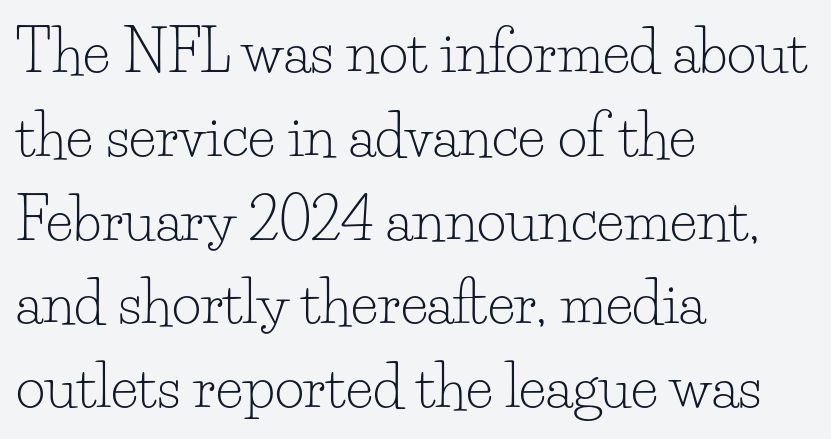
{"serif": "yes", "italic": "no", "bold": "no", "weight": "light", "width": "normal", "stroke_contrast": "low", "x_height": "small", "monospaced": "no", "underline": "no", "align": "left", "line_spacing": "normal", "line_spacing_ratio": 1.47, "letter_spacing": "normal", "letter_spacing_em": 0.0, "glyph_px": 57}
